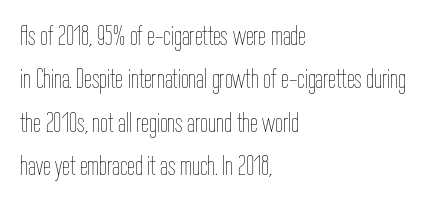
The passage shown has conventional tracking throughout. Check the space under the baseline: it is left empty. What's the leading like? Ordinary, nothing unusual. Here the designer chose a conventional face with non-uniform glyph widths. This rendering uses left alignment, leaving the right contour irregular. The strokes carry an ordinary text weight at most.
